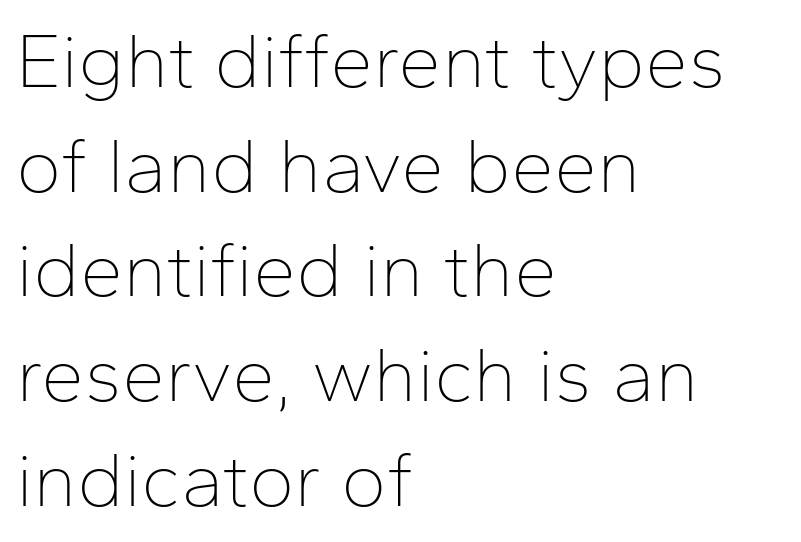
A typesetter would call this leading conventional body-copy spacing. Every character sits straight up, as roman type does. Does the copy run flush right? No — it runs flush left. Clear beneath every line of the passage. These lines keep a tight, regular rhythm from letter to letter. This is sans-serif lettering, the kind often seen on screens and signage.
